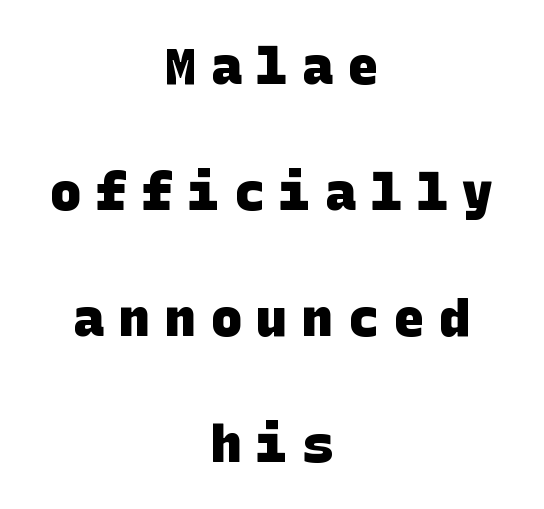
The image shows 52 px heavy sans-serif type; set centered, loose line spacing (2.42x), unusually wide letter spacing (+0.28 em), not underlined; low stroke contrast and a large x-height.
